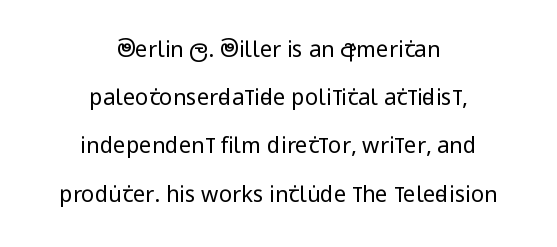
{"italic": "no", "bold": "no", "underline": "no", "align": "center", "line_spacing": "loose", "line_spacing_ratio": 2.19, "letter_spacing": "normal", "letter_spacing_em": 0.0, "glyph_px": 22}
